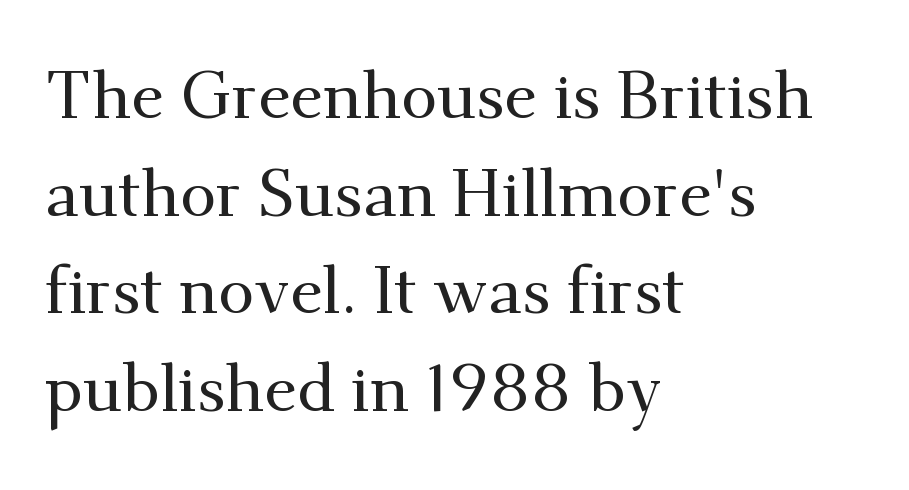
The image shows 66 px serif type, upright; set left-aligned, normal line spacing (1.48x), normal letter spacing, not underlined; medium stroke contrast and a small x-height.
